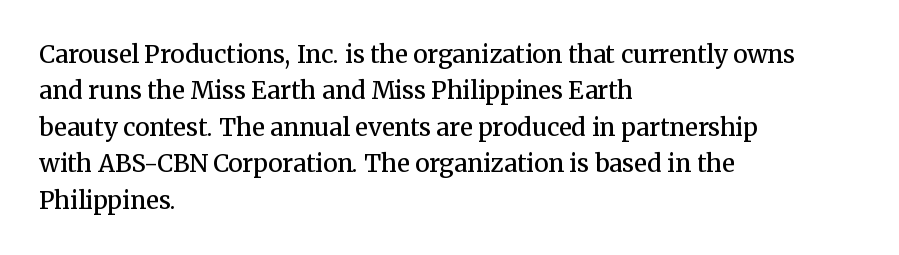
The image shows 24 px text type, upright; set left-aligned, normal line spacing (1.52x), normal letter spacing, not underlined.
